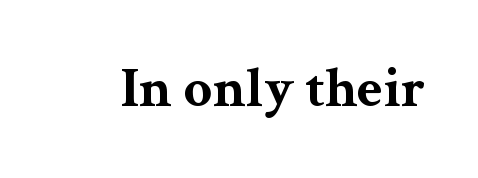
The glyphs in this specimen are seriffed. Looks like regular typesetting: each glyph gets only the width it needs. The rendering uses a bold face; every stroke is thick and dark. Beneath every word, the page is bare. These lines keep a tight, regular rhythm from letter to letter. Unlike italic type, these characters show no tilt at all.
